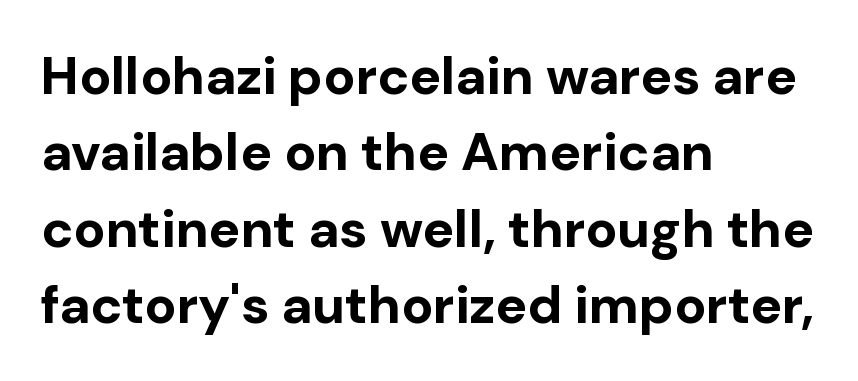
The image shows 53 px bold sans-serif type, upright; set left-aligned, normal line spacing (1.44x), normal letter spacing, not underlined; low stroke contrast and a medium x-height.
